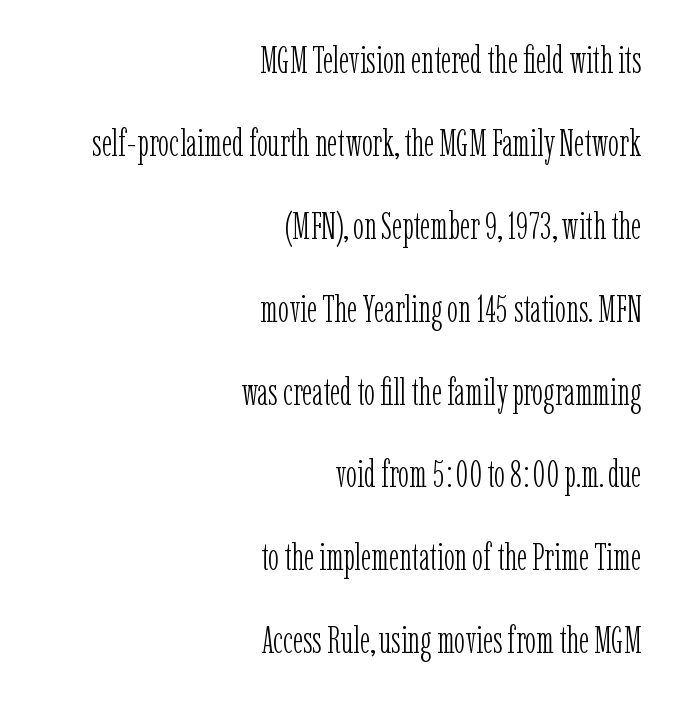
Each letter keeps its own natural width here, so spacing adapts to shape. Anything drawn beneath the words? Only blank space. The designer dialed line spacing up above the default. The letterforms sit at book weight or below. The typography opts for an upright posture over an oblique one.
